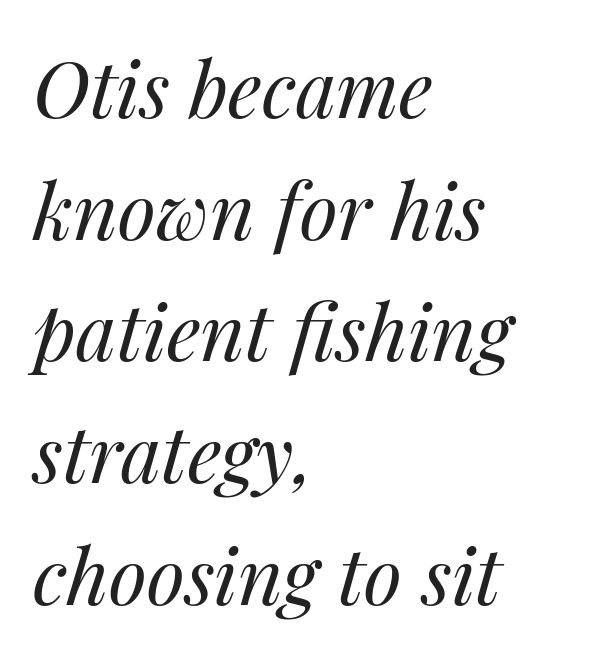
Q: Is the text bold? A: No.
Q: Is the text italic (slanted)? A: Yes, it leans right by about 14 degrees.
Q: Is the text underlined? A: No.
Q: How is the paragraph aligned? A: Left-aligned.
Q: Is the spacing between letters normal or unusually wide? A: Normal.
Q: Is the spacing between lines tight, normal or loose? A: Normal.
Q: Width (condensed, normal, or wide)? A: Normal.
Q: Stroke contrast? A: Medium.
Q: x-height? A: Medium.
Q: Monospaced? A: No.
